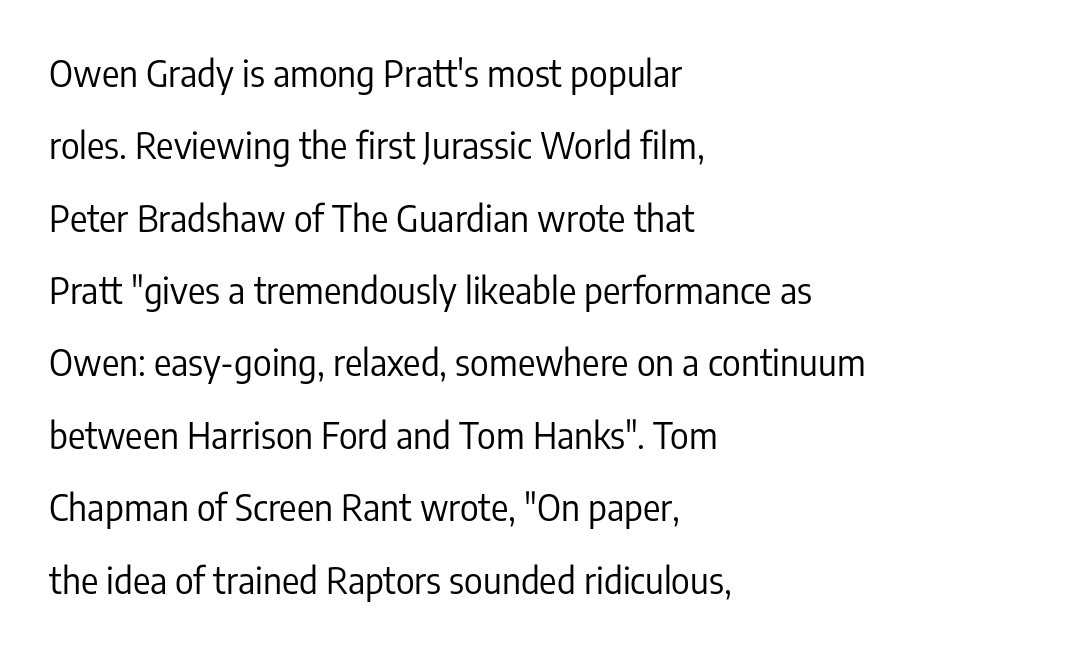
The image shows 36 px regular-weight, condensed sans-serif type, upright; set left-aligned, loose line spacing (2.01x), normal letter spacing, not underlined; low stroke contrast and a medium x-height.
